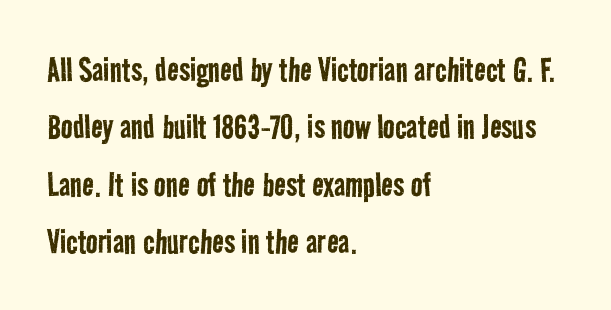
Weight class: somewhere from thin through regular. Whoever set this chose a conventional vertical rhythm. You could not count columns in this text — the font is proportionally spaced. The rendering shows plain stroke endings on the letterforms — a sans-serif design. Compared with a centered layout, this one pins lines to the left instead. The passage shown has conventional tracking throughout.
